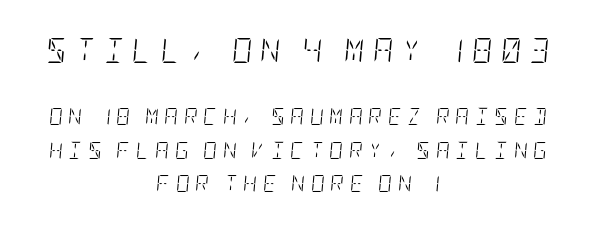
The image shows 25 px text type, italic (leaning right); set centered, loose line spacing (1.99x), unusually wide letter spacing (+0.33 em), not underlined; the first (top) block is 1.47x larger.
